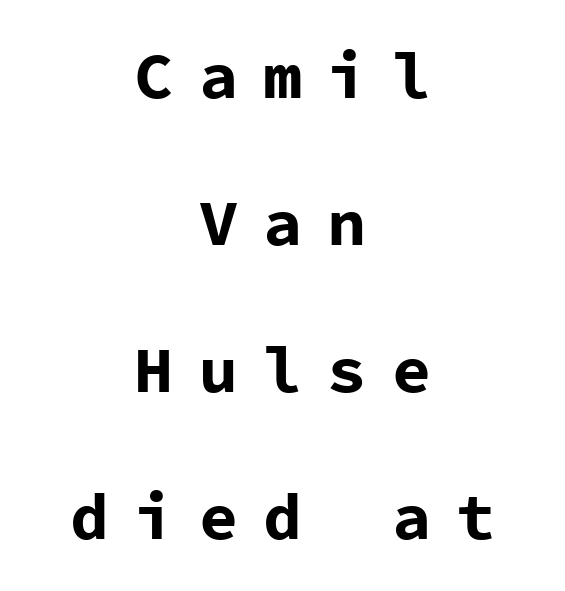
The image shows 65 px bold sans-serif type, upright, monospaced; set centered, loose line spacing (2.26x), unusually wide letter spacing (+0.39 em), not underlined; low stroke contrast and a medium x-height.
